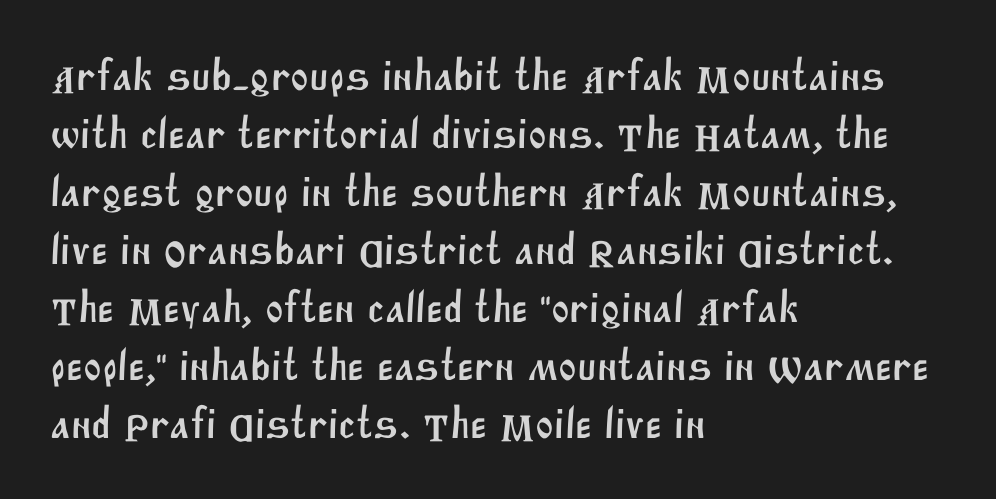
Q: Is the typeface a serif or a sans-serif typeface? A: Sans-serif.
Q: Is the text underlined? A: No.
Q: How is the paragraph aligned? A: Left-aligned.
Q: Is the spacing between letters normal or unusually wide? A: Normal.
Q: Is the spacing between lines tight, normal or loose? A: Normal.
Q: Width (condensed, normal, or wide)? A: Normal.
Q: Stroke contrast? A: Medium.
Q: x-height? A: Large.
Q: Monospaced? A: No.
